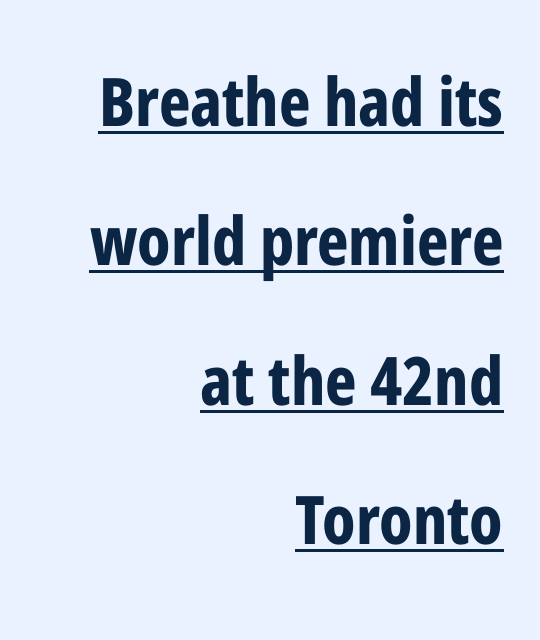
The image shows 67 px bold, condensed sans-serif type, upright; set right-aligned, loose line spacing (2.08x), normal letter spacing, underlined; low stroke contrast and a medium x-height.
